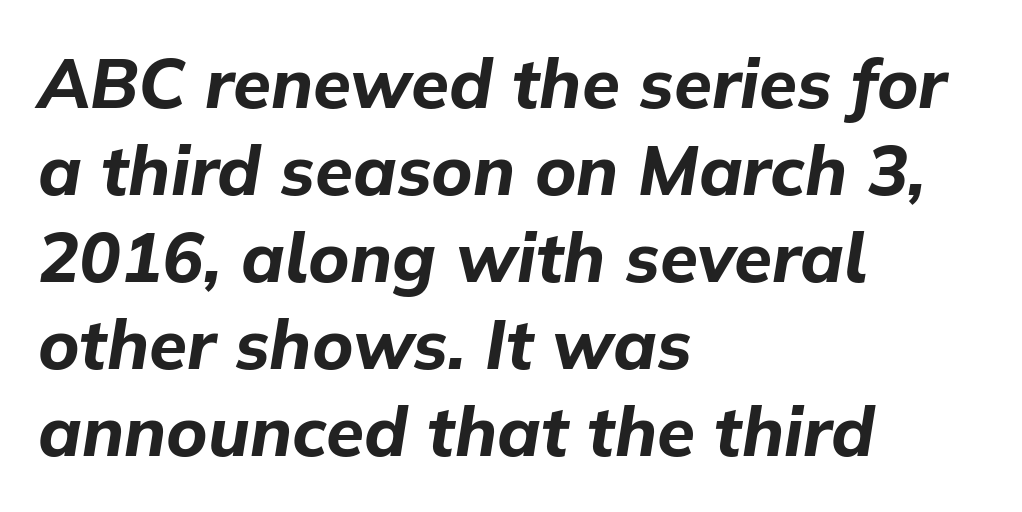
Q: Is the text bold? A: Yes.
Q: Is the text italic (slanted)? A: Yes, it leans right by about 9 degrees.
Q: Is the text underlined? A: No.
Q: How is the paragraph aligned? A: Left-aligned.
Q: Is the spacing between letters normal or unusually wide? A: Normal.
Q: Is the spacing between lines tight, normal or loose? A: Normal.
Q: Width (condensed, normal, or wide)? A: Normal.
Q: Stroke contrast? A: Low.
Q: x-height? A: Medium.
Q: Monospaced? A: No.
